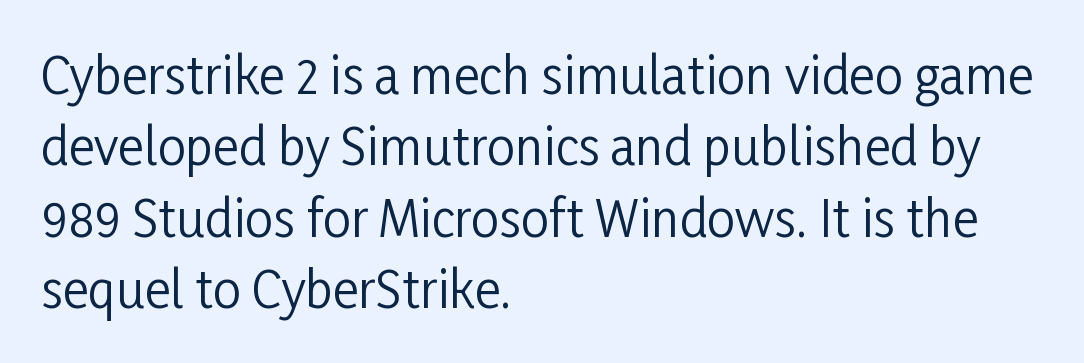
Where is the straight margin? On the left. The zone under the glyphs is completely vacant. Letters have the restrained weight of plain body copy at most. Ascenders rise straight up at ninety degrees. Compared with typical paragraphs, the rows here are spaced about the same.
